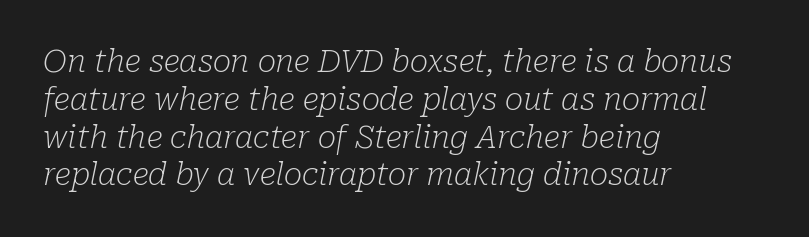
The passage shown is typed in a proportional face where columns would drift. Letters rest on an invisible, unmarked baseline. This sample uses a serif face. A typesetter would call this zero additional tracking. Heaviness? Minimal to ordinary, like unemphasized prose. In CSS terms this would be text-align: left.
